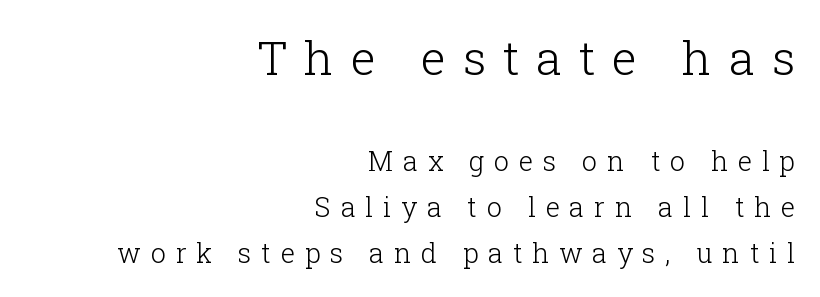
Q: Is the text bold? A: No.
Q: Is the text italic (slanted)? A: No, it is upright.
Q: Is the typeface a serif or a sans-serif typeface? A: Serif.
Q: Is the text underlined? A: No.
Q: How is the paragraph aligned? A: Right-aligned.
Q: Is the spacing between letters normal or unusually wide? A: Unusually wide.
Q: Is the spacing between lines tight, normal or loose? A: Normal.
Q: Which block of text is set in a larger size, the first (top) or the second (bottom)? A: The first (top) one.
Q: Width (condensed, normal, or wide)? A: Normal.
Q: Stroke contrast? A: Low.
Q: x-height? A: Medium.
Q: Monospaced? A: No.
